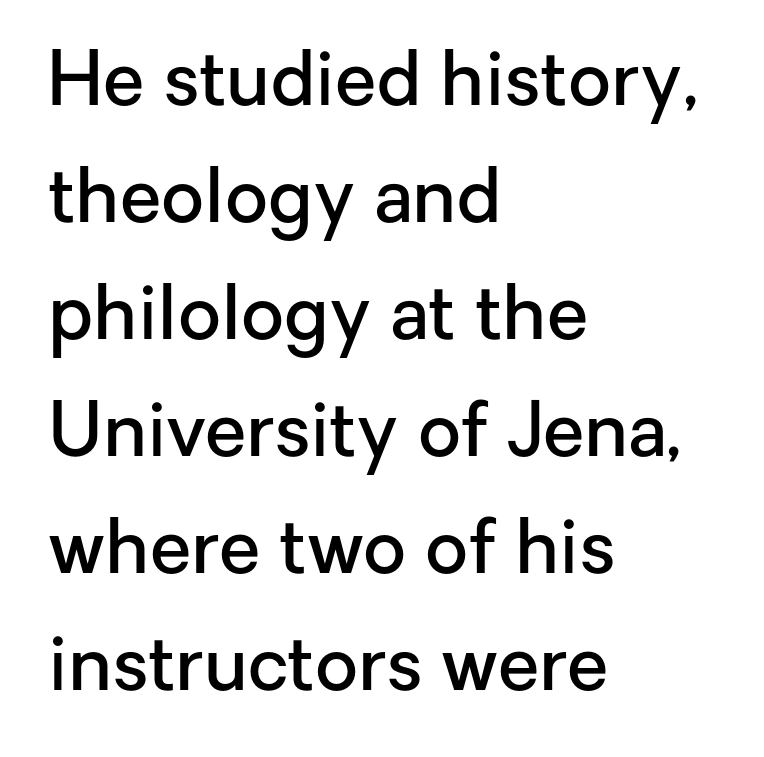
{"serif": "no", "italic": "no", "bold": "semi", "weight": "semibold", "width": "normal", "stroke_contrast": "low", "x_height": "medium", "monospaced": "no", "underline": "no", "align": "left", "line_spacing": "normal", "line_spacing_ratio": 1.56, "letter_spacing": "normal", "letter_spacing_em": 0.0, "glyph_px": 75}
